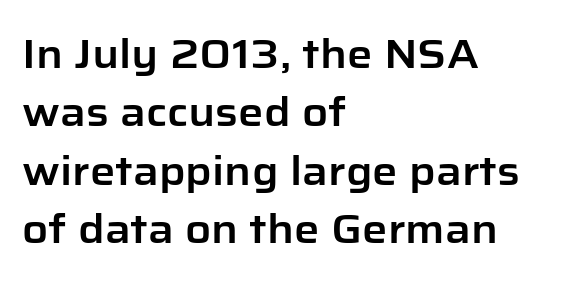
Q: Is the text italic (slanted)? A: No, it is upright.
Q: Is the typeface a serif or a sans-serif typeface? A: Sans-serif.
Q: Is the text underlined? A: No.
Q: How is the paragraph aligned? A: Left-aligned.
Q: Is the spacing between letters normal or unusually wide? A: Normal.
Q: Is the spacing between lines tight, normal or loose? A: Normal.
Q: Width (condensed, normal, or wide)? A: Normal.
Q: Stroke contrast? A: Low.
Q: x-height? A: Medium.
Q: Monospaced? A: No.
